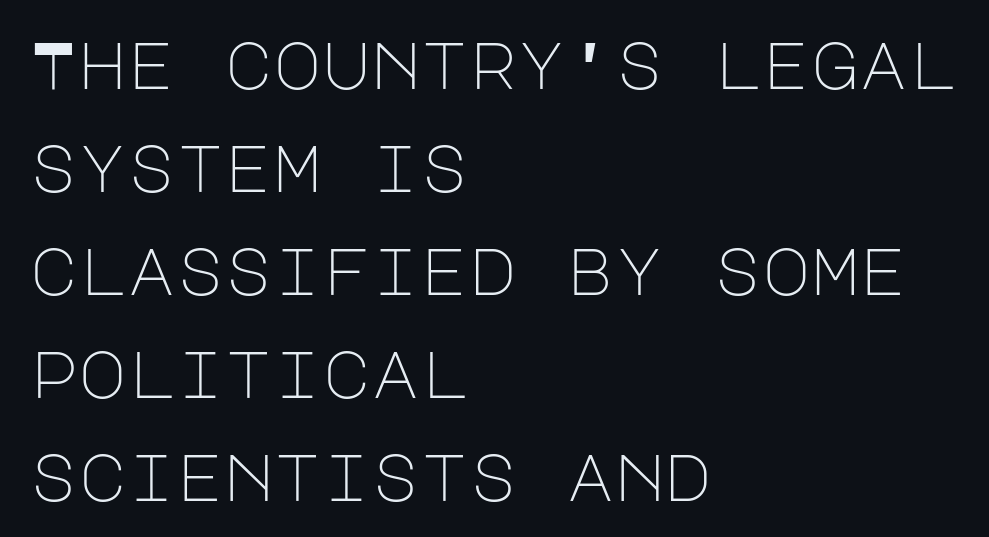
No extra tracking has been applied to these lines. The passage shown is not underscored anywhere. The letterforms sit at book weight or below. Letterform terminals end flat and unadorned throughout the passage. Leading: standard. Layout note: lines flush left.
